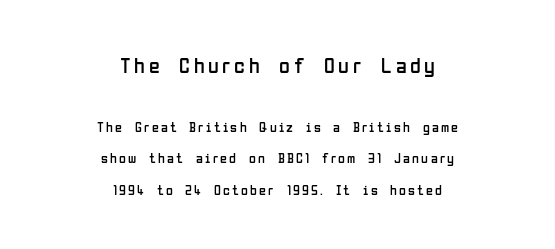
Q: Is the text bold? A: No.
Q: Is the text italic (slanted)? A: No, it is upright.
Q: Is the text underlined? A: No.
Q: How is the paragraph aligned? A: Centered.
Q: Is the spacing between lines tight, normal or loose? A: Loose.
Q: Which block of text is set in a larger size, the first (top) or the second (bottom)? A: The first (top) one.
